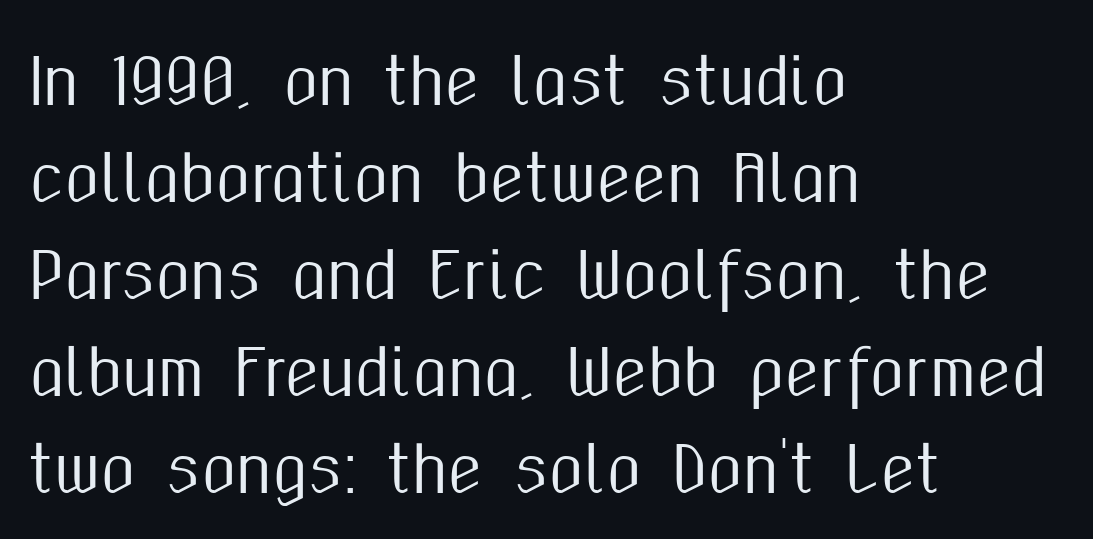
The image shows 63 px condensed sans-serif type, upright; set left-aligned, normal line spacing (1.54x), normal letter spacing, not underlined; medium stroke contrast and a medium x-height.
